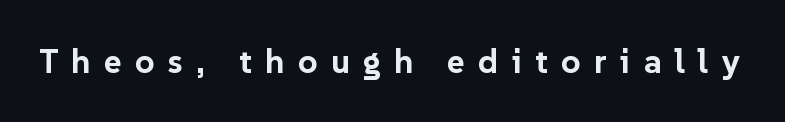
Heft: maximum for text — a bold. If you drew a line through each stem, it would be perfectly vertical. The glyphs in this specimen are sans serif. The passage shown is typed in a proportional face where columns would drift. Descenders hang freely into open space.
